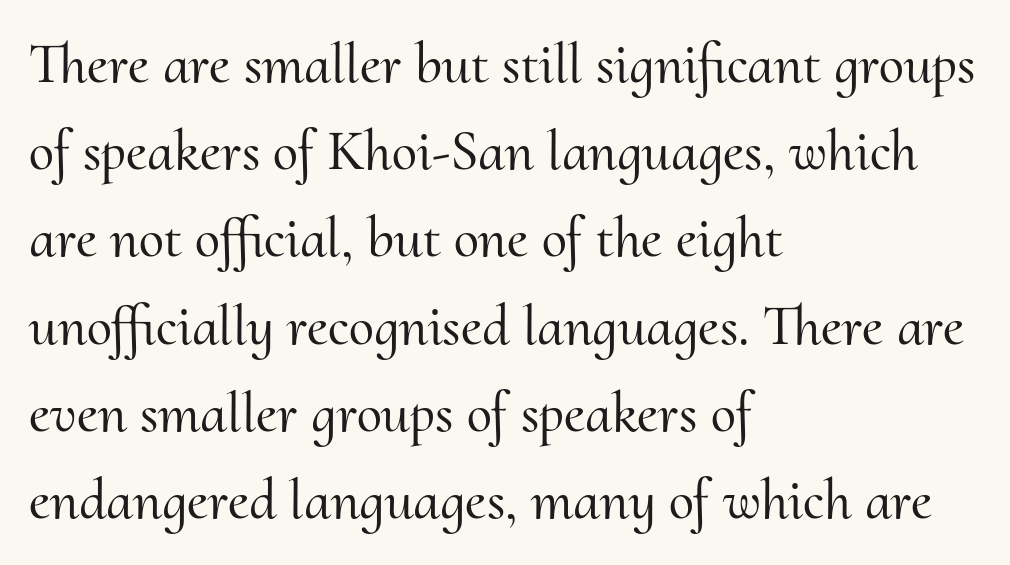
Q: Is the text italic (slanted)? A: No, it is upright.
Q: Is the typeface a serif or a sans-serif typeface? A: Serif.
Q: Is the text underlined? A: No.
Q: How is the paragraph aligned? A: Left-aligned.
Q: Is the spacing between letters normal or unusually wide? A: Normal.
Q: Is the spacing between lines tight, normal or loose? A: Normal.
Q: Width (condensed, normal, or wide)? A: Normal.
Q: Stroke contrast? A: Medium.
Q: x-height? A: Small.
Q: Monospaced? A: No.
